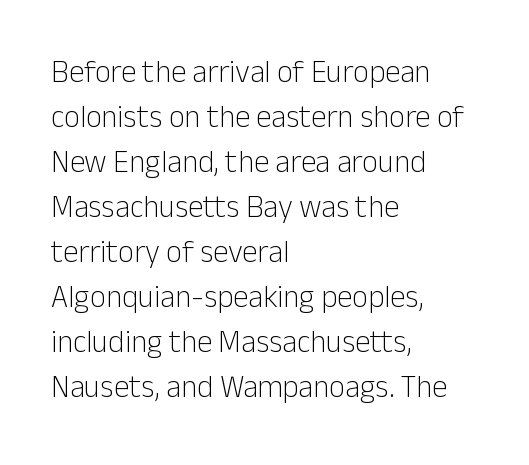
Spacing verdict: proportional, widths tailored to each character. Stroke mass is kept to a normal reading level or below. A typesetter would call this zero additional tracking. Students, observe: this is what conventionally led text looks like.
